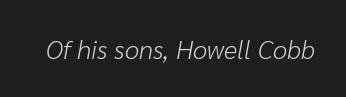
The image shows 26 px text type, italic (leaning right); set normal letter spacing, not underlined.
